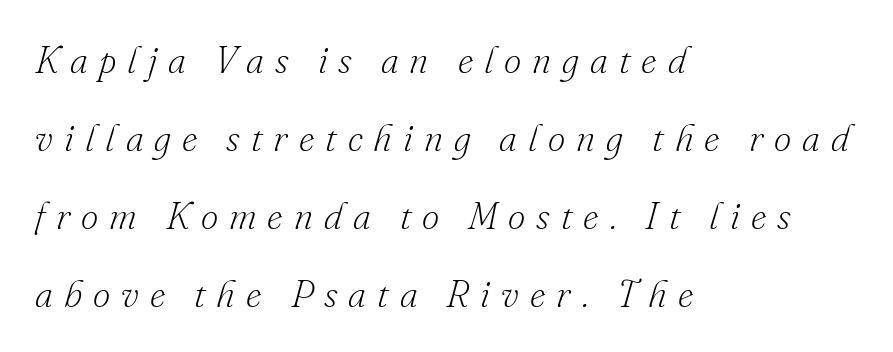
Anything drawn beneath the words? Only blank space. Varying glyph widths throughout — classic text-font behaviour. Typeset ragged right — the left edge is the straight one. A light-to-regular cut is what we see here. A typesetter would mark this as italic. The horizontal fit of the characters is loose and conspicuously gappy.
